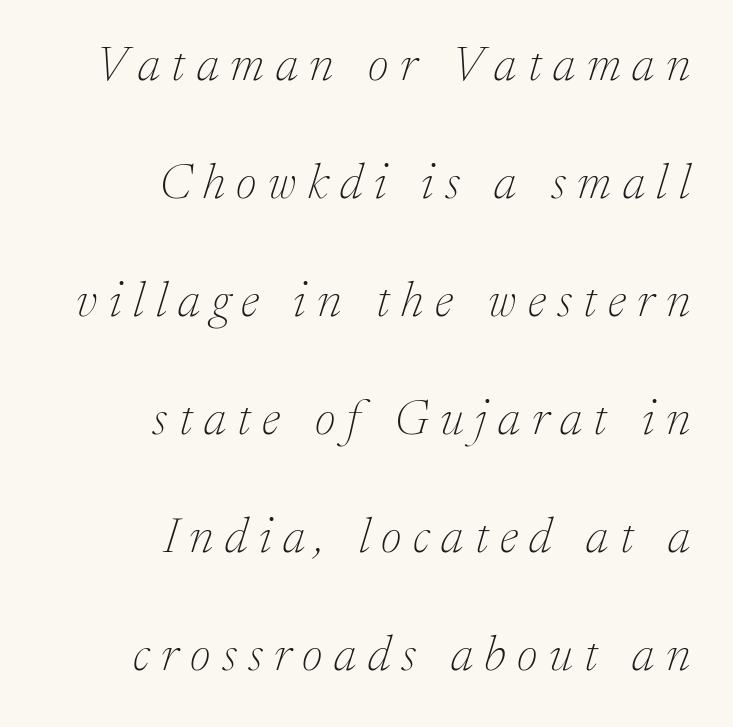
Q: Is the text bold? A: No.
Q: Is the text italic (slanted)? A: Yes, it leans right by about 17 degrees.
Q: Is the typeface a serif or a sans-serif typeface? A: Serif.
Q: Is the text underlined? A: No.
Q: How is the paragraph aligned? A: Right-aligned.
Q: Is the spacing between letters normal or unusually wide? A: Unusually wide.
Q: Is the spacing between lines tight, normal or loose? A: Loose.
Q: Width (condensed, normal, or wide)? A: Normal.
Q: Stroke contrast? A: Low.
Q: x-height? A: Medium.
Q: Monospaced? A: No.
